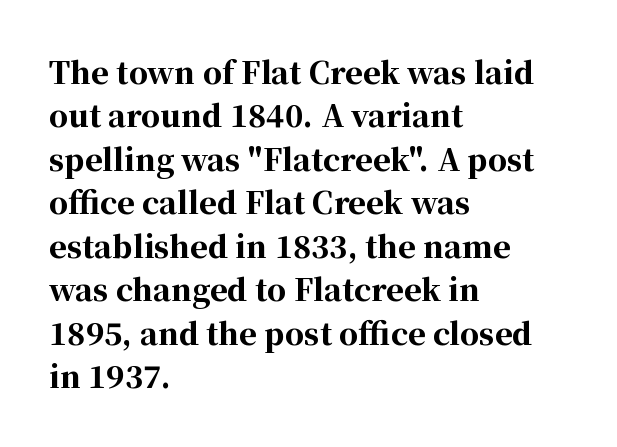
{"serif": "yes", "italic": "no", "bold": "yes", "weight": "bold", "width": "normal", "stroke_contrast": "high", "x_height": "medium", "monospaced": "no", "underline": "no", "align": "left", "line_spacing": "normal", "line_spacing_ratio": 1.45, "letter_spacing": "normal", "letter_spacing_em": 0.0, "glyph_px": 30}
